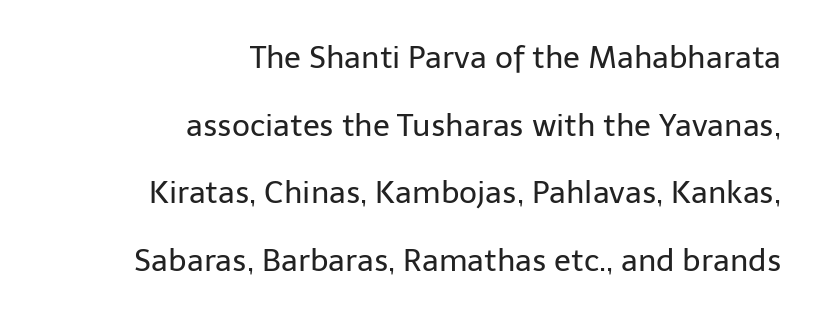
{"serif": "no", "italic": "no", "bold": "no", "weight": "regular", "width": "normal", "stroke_contrast": "low", "x_height": "medium", "monospaced": "no", "underline": "no", "align": "right", "line_spacing": "loose", "line_spacing_ratio": 2.18, "letter_spacing": "normal", "letter_spacing_em": 0.0, "glyph_px": 31}
